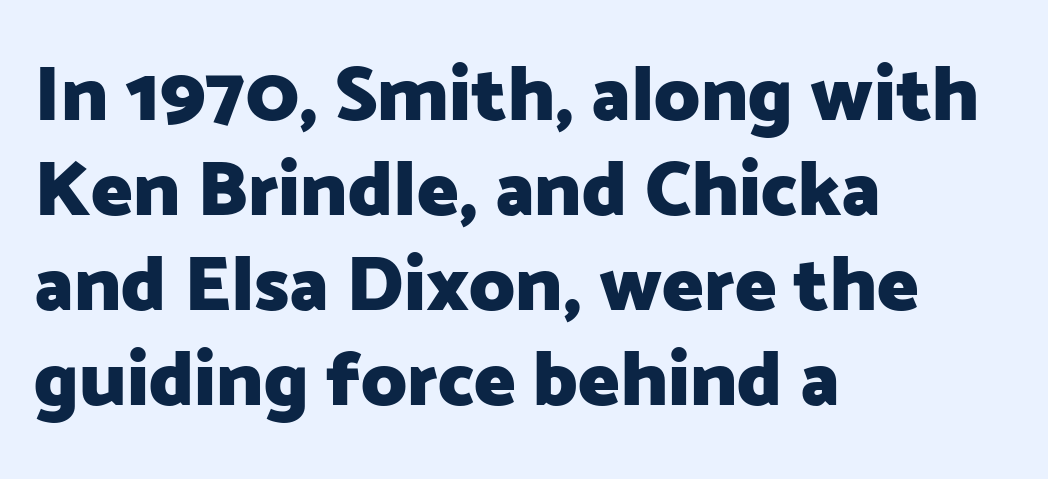
{"serif": "no", "italic": "no", "bold": "yes", "weight": "heavy", "width": "normal", "stroke_contrast": "low", "x_height": "medium", "monospaced": "no", "underline": "no", "align": "left", "line_spacing_ratio": 1.22, "letter_spacing": "normal", "letter_spacing_em": 0.0, "glyph_px": 78}
